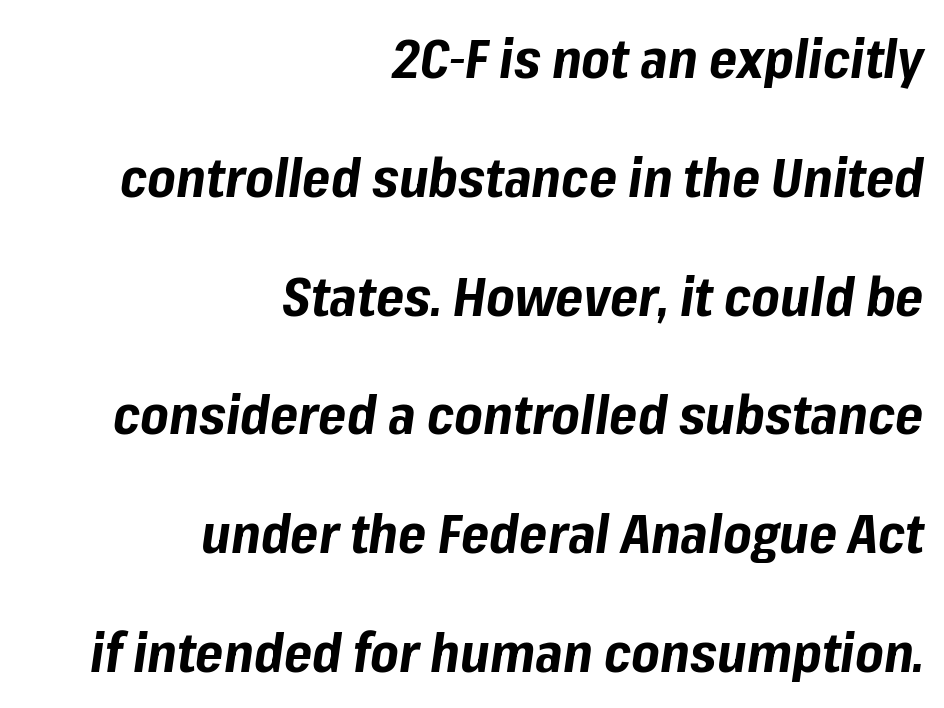
The passage shown has conventional tracking throughout. Note the varied advance widths — an 'i' is clearly narrower than an 'm'. Unmarked baselines from the first word to the last. The rendering anchors every line to the right-hand side. In terms of leading, this rendering errs on the spacious side.
